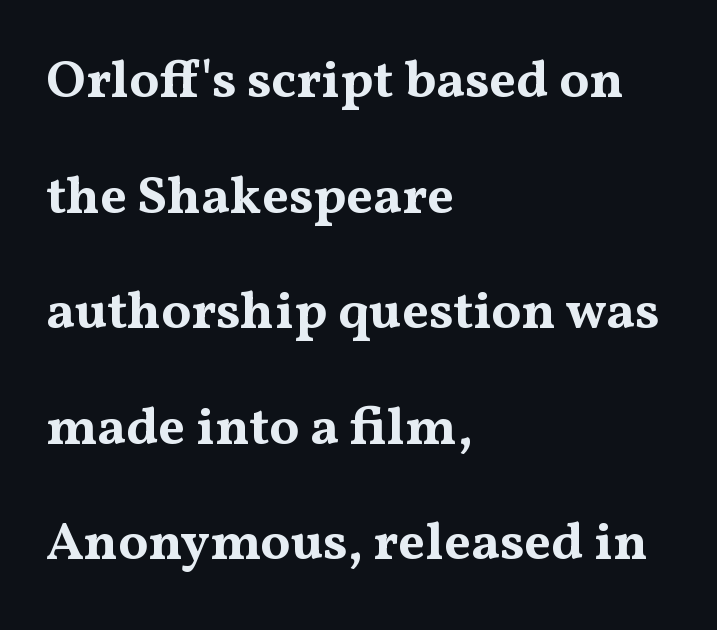
Q: Is the text bold? A: Yes.
Q: Is the text italic (slanted)? A: No, it is upright.
Q: Is the typeface a serif or a sans-serif typeface? A: Serif.
Q: Is the text underlined? A: No.
Q: How is the paragraph aligned? A: Left-aligned.
Q: Is the spacing between letters normal or unusually wide? A: Normal.
Q: Is the spacing between lines tight, normal or loose? A: Loose.
Q: Width (condensed, normal, or wide)? A: Wide.
Q: Stroke contrast? A: Medium.
Q: x-height? A: Medium.
Q: Monospaced? A: No.
